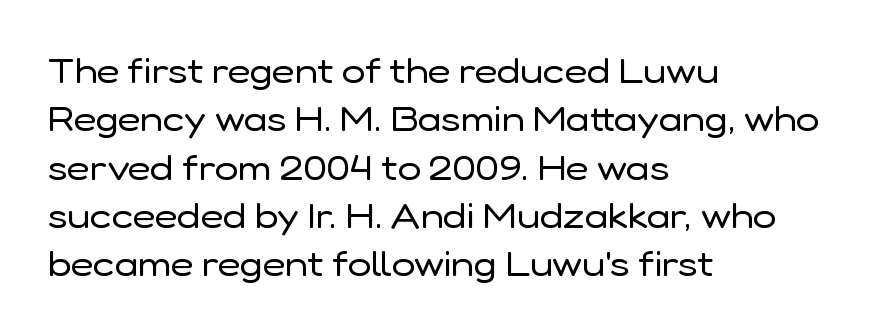
Each letter keeps its own natural width here, so spacing adapts to shape. The space beneath each line is pristine and unruled. Does extra space separate the letters? No, they use regular spacing. The axis of the letterforms is exactly vertical.
